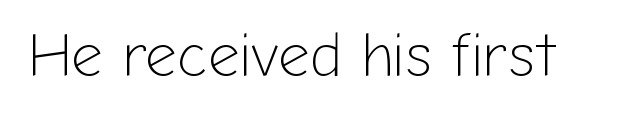
{"serif": "no", "italic": "no", "bold": "no", "weight": "light", "width": "normal", "stroke_contrast": "low", "x_height": "medium", "monospaced": "no", "underline": "no", "letter_spacing": "normal", "letter_spacing_em": 0.0, "glyph_px": 62}
